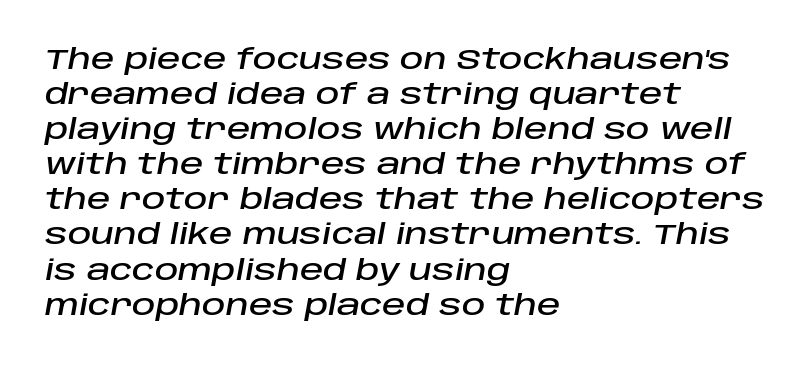
{"italic": "yes", "lean": "right", "slant_degrees": 10, "width": "normal", "stroke_contrast": "low", "x_height": "large", "monospaced": "no", "underline": "no", "align": "left", "line_spacing_ratio": 1.21, "letter_spacing": "normal", "letter_spacing_em": 0.0, "glyph_px": 29}
